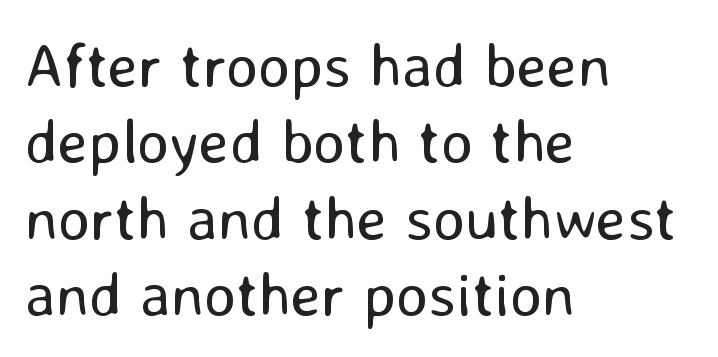
Q: Is the text bold? A: No.
Q: Is the text italic (slanted)? A: No, it is upright.
Q: Is the typeface a serif or a sans-serif typeface? A: Sans-serif.
Q: Is the text underlined? A: No.
Q: How is the paragraph aligned? A: Left-aligned.
Q: Is the spacing between letters normal or unusually wide? A: Normal.
Q: Width (condensed, normal, or wide)? A: Normal.
Q: Stroke contrast? A: Low.
Q: x-height? A: Medium.
Q: Monospaced? A: No.
